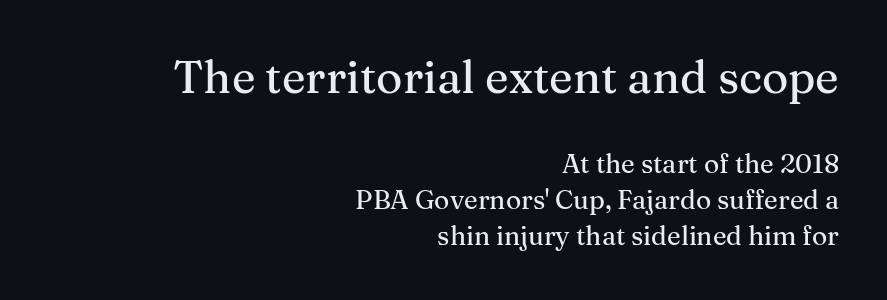
Q: Is the text italic (slanted)? A: No, it is upright.
Q: Is the typeface a serif or a sans-serif typeface? A: Serif.
Q: Is the text underlined? A: No.
Q: How is the paragraph aligned? A: Right-aligned.
Q: Is the spacing between letters normal or unusually wide? A: Normal.
Q: Is the spacing between lines tight, normal or loose? A: Normal.
Q: Which block of text is set in a larger size, the first (top) or the second (bottom)? A: The first (top) one.
Q: Width (condensed, normal, or wide)? A: Normal.
Q: Stroke contrast? A: Medium.
Q: x-height? A: Medium.
Q: Monospaced? A: No.
